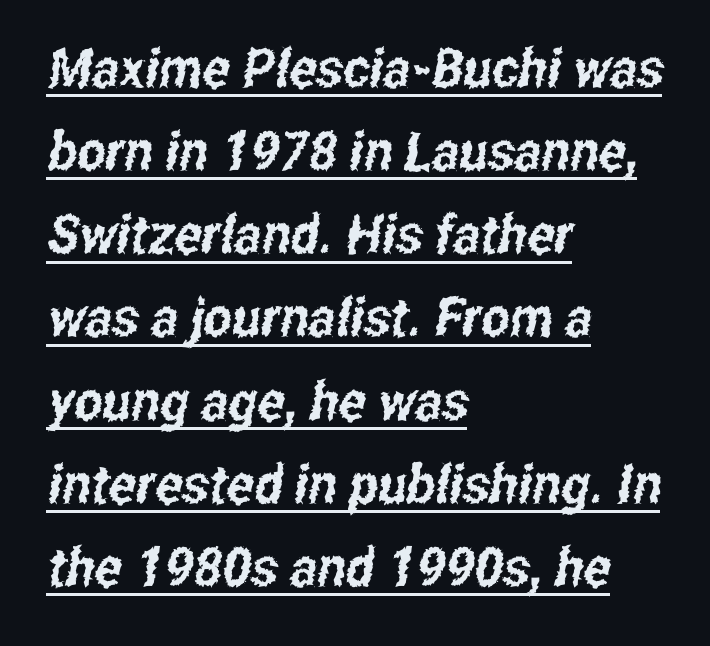
The image shows 54 px condensed sans-serif type; set left-aligned, normal line spacing (1.54x), normal letter spacing, underlined; low stroke contrast and a medium x-height.
